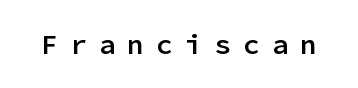
The rendering inserts visible extra space after every character. Only glyphs here, with clear space below each row. Do the characters align in a grid? Yes, the font is monospaced. The lettering holds an erect, upright posture throughout.
